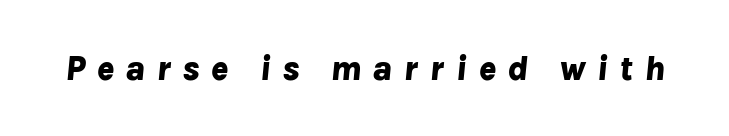
The space directly below the letters is spotless. Italic? Definitely — the glyphs are oblique. Here the designer chose a conventional face with non-uniform glyph widths. Thick stems and heavy bowls — unmistakably bold. The line texture is sparse and dotted thanks to wide tracking.
